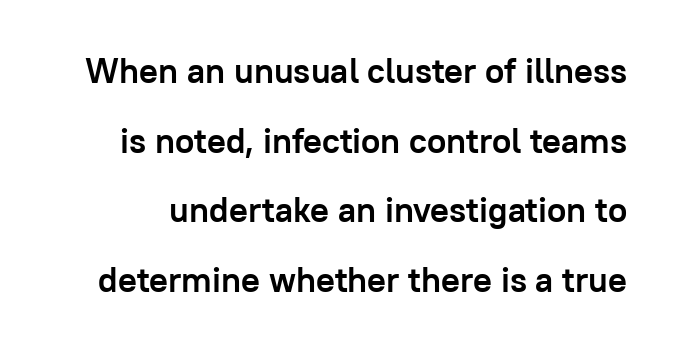
Q: Is the text bold? A: Yes.
Q: Is the text italic (slanted)? A: No, it is upright.
Q: Is the typeface a serif or a sans-serif typeface? A: Sans-serif.
Q: Is the text underlined? A: No.
Q: Is the spacing between letters normal or unusually wide? A: Normal.
Q: Is the spacing between lines tight, normal or loose? A: Loose.
Q: Width (condensed, normal, or wide)? A: Normal.
Q: Stroke contrast? A: Low.
Q: x-height? A: Medium.
Q: Monospaced? A: No.
